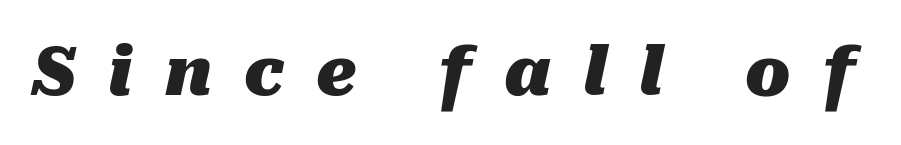
Q: Is the text bold? A: Yes.
Q: Is the text italic (slanted)? A: Yes, it leans right by about 10 degrees.
Q: Is the text underlined? A: No.
Q: Is the spacing between letters normal or unusually wide? A: Unusually wide.
Q: Width (condensed, normal, or wide)? A: Normal.
Q: Stroke contrast? A: Medium.
Q: x-height? A: Medium.
Q: Monospaced? A: No.
